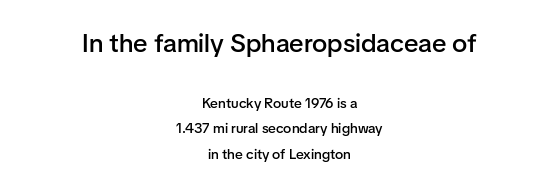
The image shows 26 px text type, upright; set centered, line spacing 1.81x, normal letter spacing, not underlined; the first (top) block is 1.86x larger.
